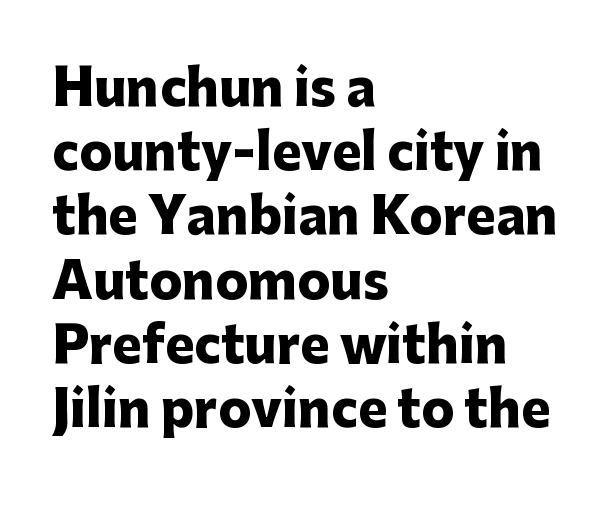
The image shows 49 px heavy sans-serif type, upright; set left-aligned, normal line spacing (1.31x), normal letter spacing, not underlined; low stroke contrast and a medium x-height.
